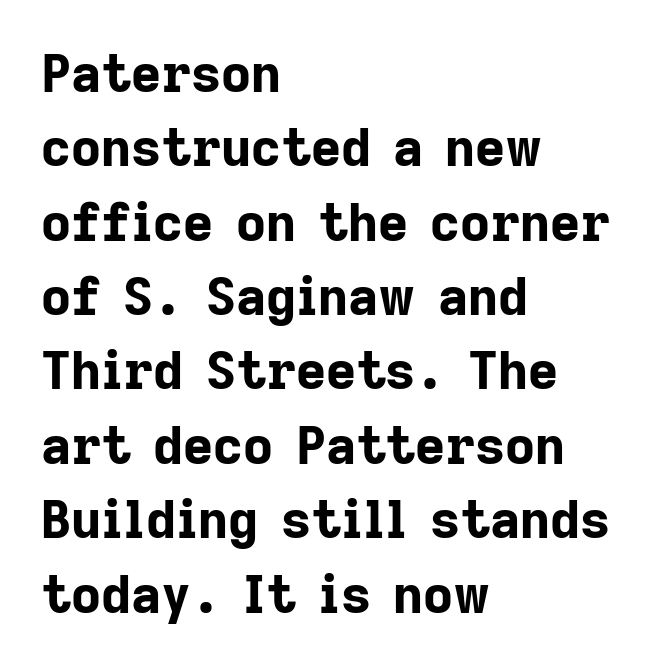
In terms of posture, this sample is upright. Regarding leading, the lines here are spaced in the standard way. These lines keep a tight, regular rhythm from letter to letter. I'd describe the lettering as bold — thick and assertive. Compared with a centered layout, this one pins lines to the left instead.
